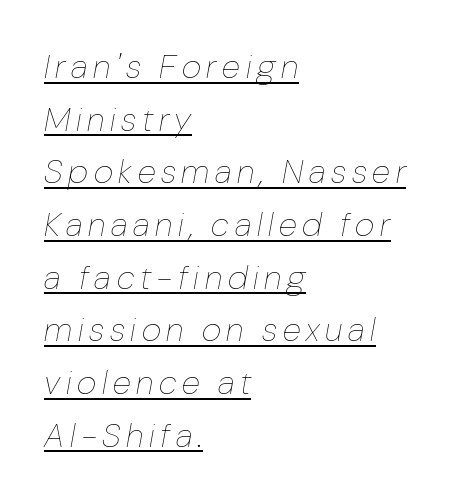
Q: Is the text bold? A: No.
Q: Is the text italic (slanted)? A: Yes, it leans right by about 10 degrees.
Q: Is the text underlined? A: Yes.
Q: How is the paragraph aligned? A: Left-aligned.
Q: Is the spacing between lines tight, normal or loose? A: Normal.
Q: Width (condensed, normal, or wide)? A: Condensed.
Q: Stroke contrast? A: Low.
Q: x-height? A: Medium.
Q: Monospaced? A: No.
